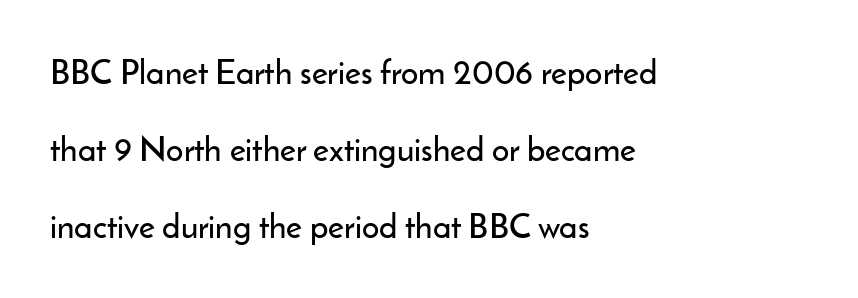
Q: Is the text italic (slanted)? A: No, it is upright.
Q: Is the typeface a serif or a sans-serif typeface? A: Sans-serif.
Q: Is the text underlined? A: No.
Q: How is the paragraph aligned? A: Left-aligned.
Q: Is the spacing between letters normal or unusually wide? A: Normal.
Q: Is the spacing between lines tight, normal or loose? A: Loose.
Q: Width (condensed, normal, or wide)? A: Normal.
Q: Stroke contrast? A: Low.
Q: x-height? A: Small.
Q: Monospaced? A: No.
